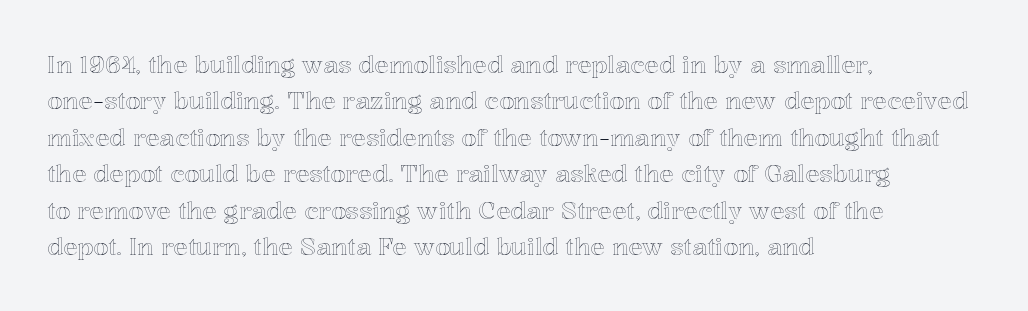
Q: Is the text italic (slanted)? A: No, it is upright.
Q: Is the text underlined? A: No.
Q: How is the paragraph aligned? A: Left-aligned.
Q: Is the spacing between letters normal or unusually wide? A: Normal.
Q: Is the spacing between lines tight, normal or loose? A: Normal.
